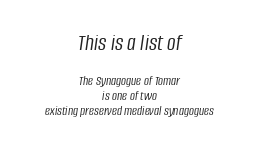
Underline: absent. The weight tops out at a normal text grade. Vertically, the passage feels compressed, each row crowding the next. The text carries the slant typical of an italic or oblique font.
